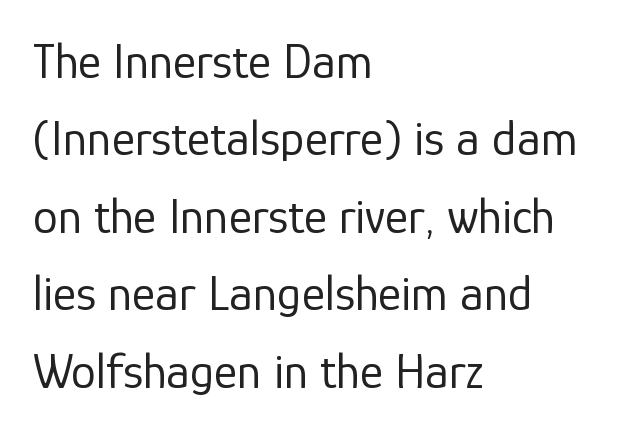
Q: Is the text bold? A: No.
Q: Is the text italic (slanted)? A: No, it is upright.
Q: Is the typeface a serif or a sans-serif typeface? A: Sans-serif.
Q: Is the text underlined? A: No.
Q: How is the paragraph aligned? A: Left-aligned.
Q: Is the spacing between letters normal or unusually wide? A: Normal.
Q: Is the spacing between lines tight, normal or loose? A: Normal.
Q: Width (condensed, normal, or wide)? A: Normal.
Q: Stroke contrast? A: Low.
Q: x-height? A: Medium.
Q: Monospaced? A: No.
